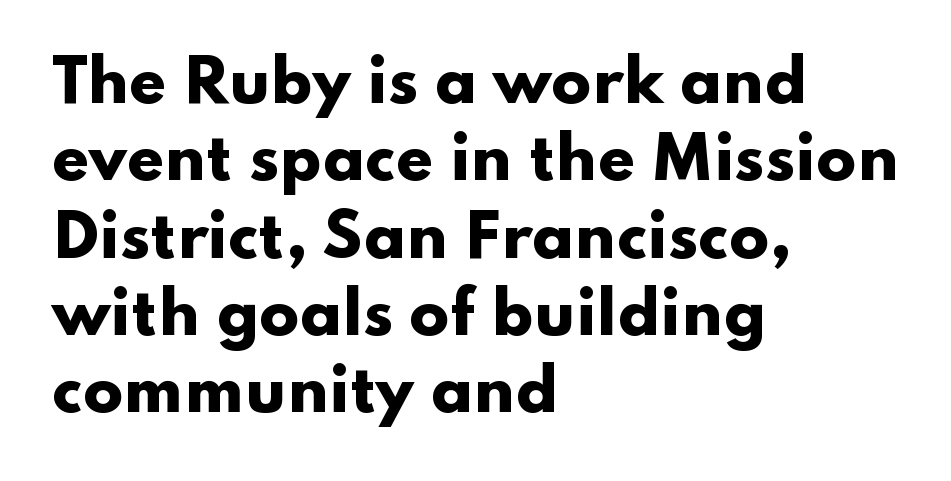
{"serif": "no", "italic": "no", "bold": "yes", "weight": "heavy", "width": "wide", "stroke_contrast": "low", "x_height": "small", "monospaced": "no", "underline": "no", "align": "left", "line_spacing": "normal", "line_spacing_ratio": 1.31, "letter_spacing": "normal", "letter_spacing_em": 0.0, "glyph_px": 59}
